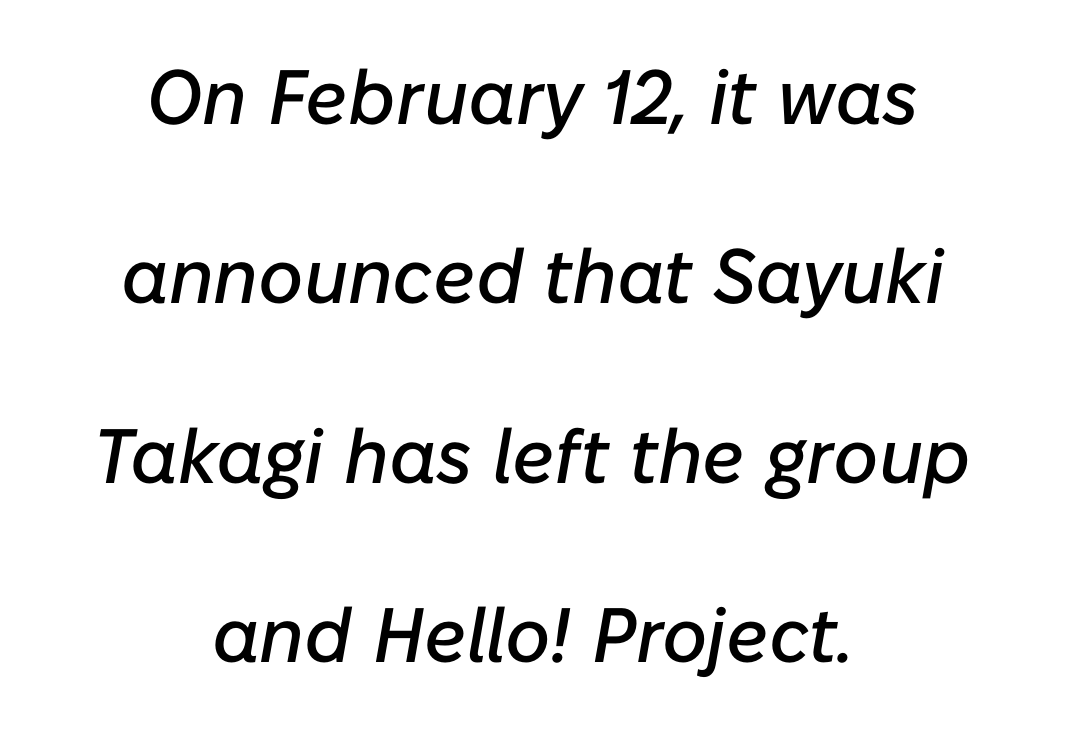
{"italic": "yes", "lean": "right", "slant_degrees": 10, "width": "normal", "stroke_contrast": "low", "x_height": "medium", "monospaced": "no", "underline": "no", "align": "center", "line_spacing": "loose", "line_spacing_ratio": 2.33, "letter_spacing": "normal", "letter_spacing_em": 0.0, "glyph_px": 77}
